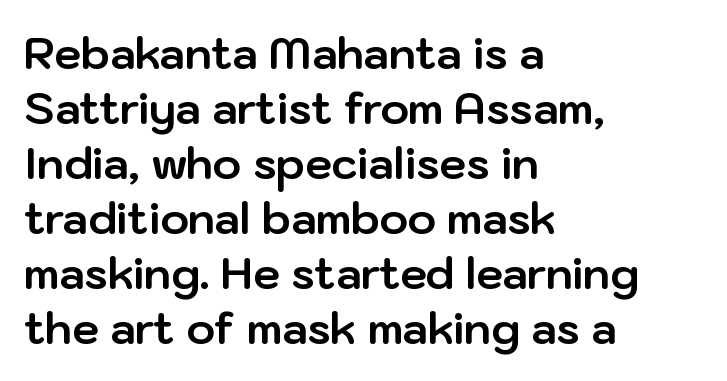
The typesetter chose a ragged-right arrangement here. The rendering uses natural spacing where letterforms have individual widths. Pretty heavy lettering here — definitely bold. The space directly below the letters is spotless. Classification — sans serif.
